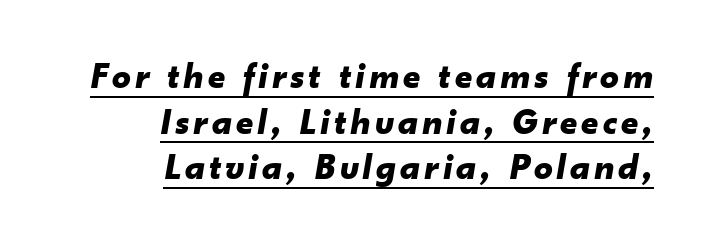
Strokes here are thick enough to call this a true bold. Is this a fixed-width face? No — the glyphs have proportional, varying widths. A typesetter would mark this as italic. The ragged edge is on the left, which tells us the setting is flush right.
